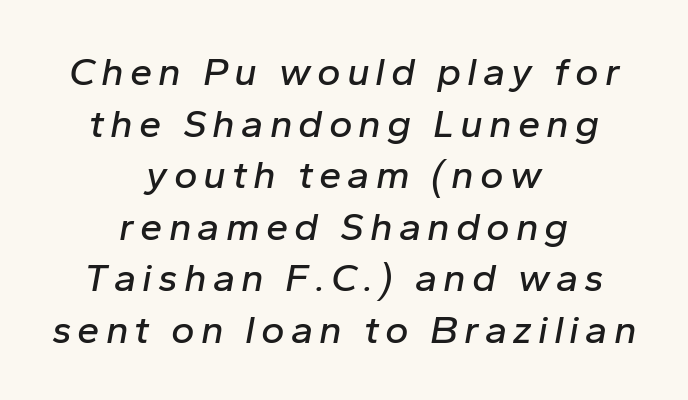
Q: Is the text italic (slanted)? A: Yes, it leans right by about 10 degrees.
Q: Is the text underlined? A: No.
Q: How is the paragraph aligned? A: Centered.
Q: Is the spacing between lines tight, normal or loose? A: Normal.
Q: Width (condensed, normal, or wide)? A: Normal.
Q: Stroke contrast? A: Low.
Q: x-height? A: Medium.
Q: Monospaced? A: No.
